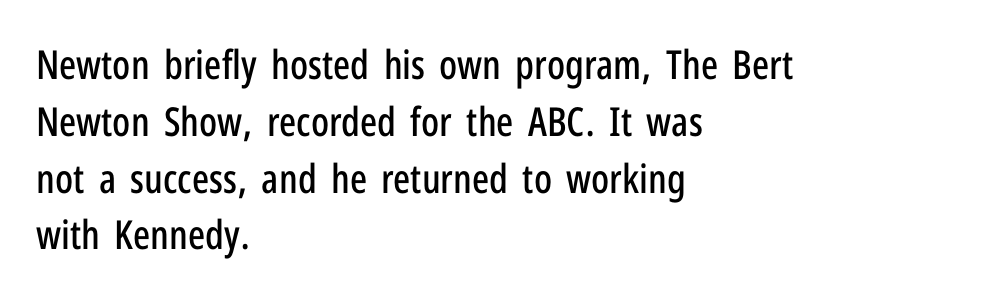
Posture: straight, roman, zero tilt. Only glyphs here, with clear space below each row. The letters advance in unequal steps, a hallmark of proportional type. Typographically, this falls in the sans-serif category. The type is set solid horizontally, with unmodified tracking. The block of text has a typical density, with ordinary space between rows.
